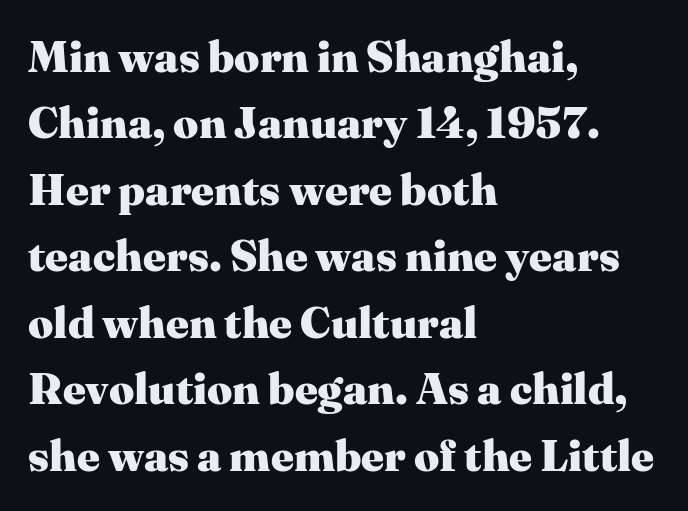
{"serif": "yes", "italic": "no", "bold": "yes", "weight": "heavy", "width": "normal", "stroke_contrast": "medium", "x_height": "medium", "monospaced": "no", "underline": "no", "align": "left", "line_spacing": "normal", "line_spacing_ratio": 1.51, "letter_spacing": "normal", "letter_spacing_em": 0.0, "glyph_px": 44}
